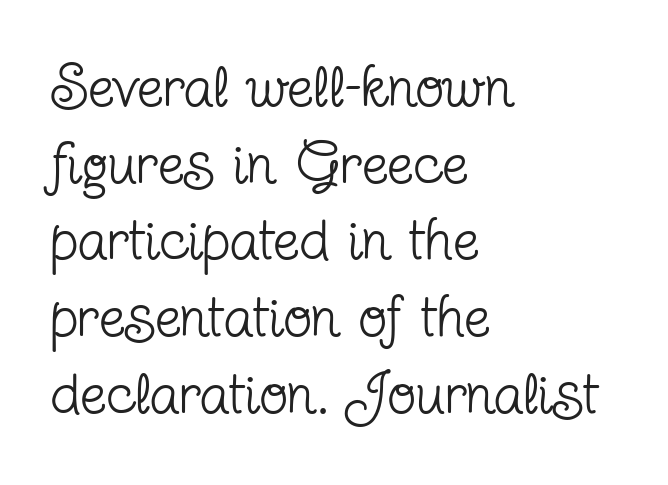
The image shows 59 px regular-weight, condensed serif type, upright; set left-aligned, normal line spacing (1.3x), normal letter spacing, not underlined; low stroke contrast and a medium x-height.
